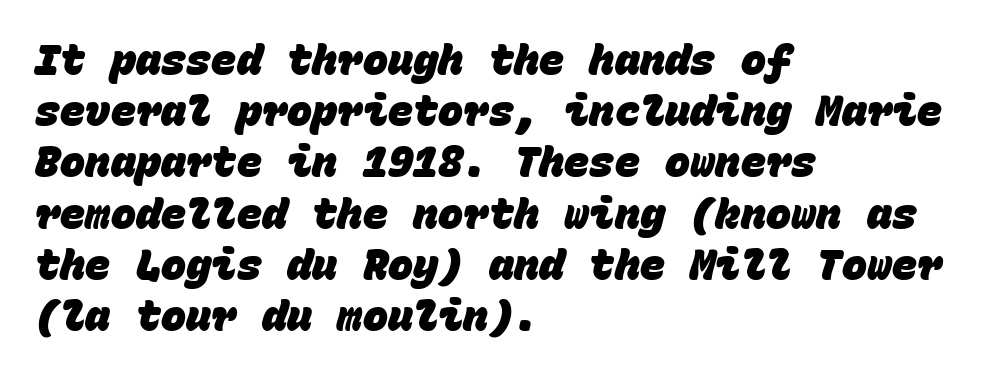
Look at the tracking — it's just the regular setting, nothing added. The typesetting leans heavy: a genuine bold. The glyphs in this specimen are sans serif. Alignment: flush left. Anything drawn beneath the words? Only blank space.
